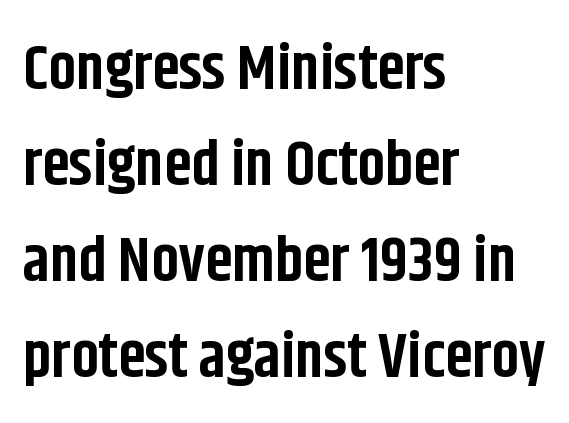
Stroke terminals: plain, sans-serif. Regarding leading, the lines here are spaced in the standard way. Leftover space on each line is placed entirely after the last word. What stands out about the letter spacing? Nothing — it is the standard amount. Bare-footed words on every line.
